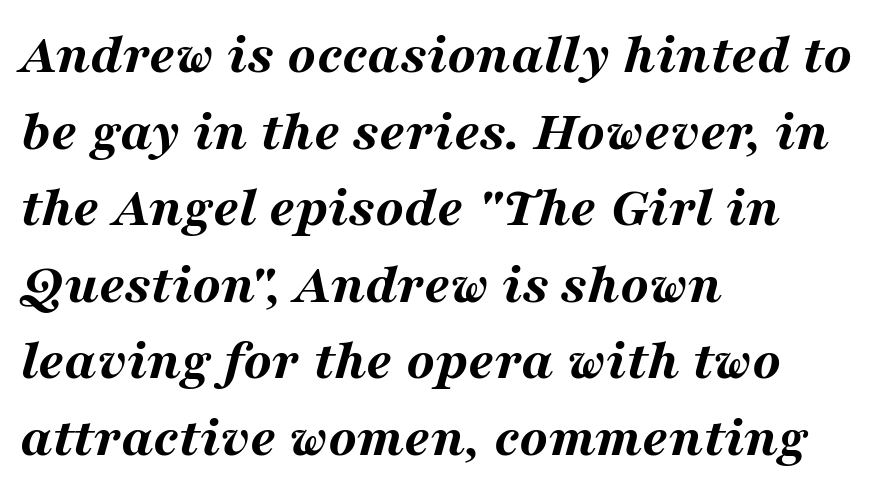
A student would call this left alignment; a typographer would say flush left, rag right. The vertical gap from one line to the next is medium. This rendering leaves character spacing at its baseline value. The face used here is proportionally spaced, like ordinary book or web type.
